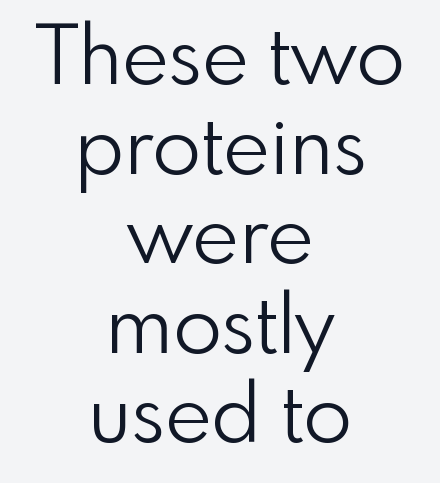
Q: Is the text bold? A: No.
Q: Is the text italic (slanted)? A: No, it is upright.
Q: Is the typeface a serif or a sans-serif typeface? A: Sans-serif.
Q: Is the text underlined? A: No.
Q: How is the paragraph aligned? A: Centered.
Q: Is the spacing between letters normal or unusually wide? A: Normal.
Q: Is the spacing between lines tight, normal or loose? A: Tight.
Q: Width (condensed, normal, or wide)? A: Normal.
Q: Stroke contrast? A: Low.
Q: x-height? A: Small.
Q: Monospaced? A: No.
